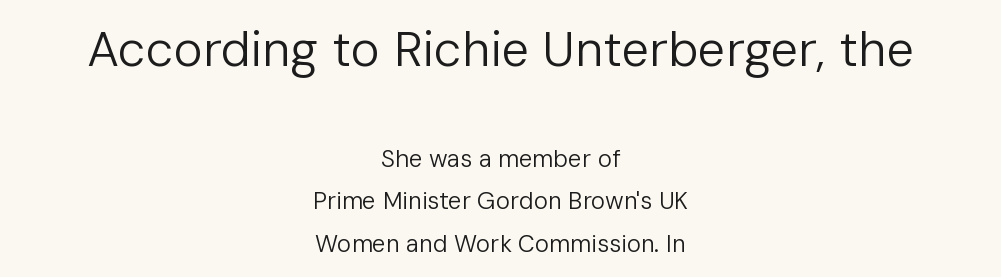
Top chunk: large. Bottom chunk: small. The rendering shows plain stroke endings on the letterforms — a sans-serif design. The rendering uses natural spacing where letterforms have individual widths. The specimen reads as upright at a glance.
